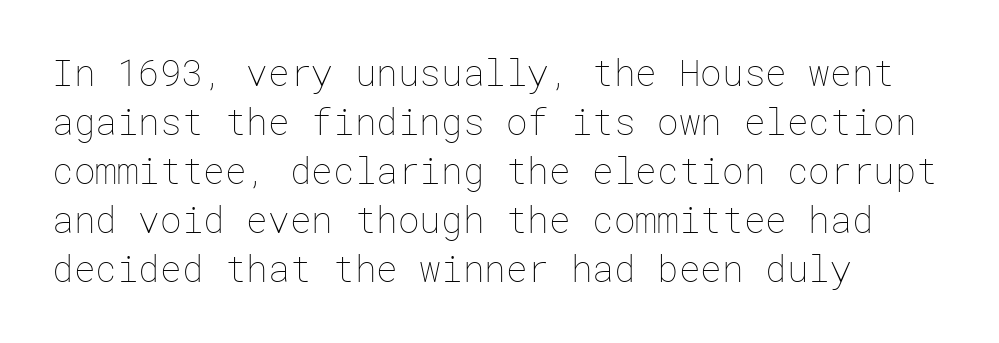
Q: Is the text bold? A: No.
Q: Is the text italic (slanted)? A: No, it is upright.
Q: Is the text underlined? A: No.
Q: How is the paragraph aligned? A: Left-aligned.
Q: Is the spacing between letters normal or unusually wide? A: Normal.
Q: Is the spacing between lines tight, normal or loose? A: Normal.
Q: Width (condensed, normal, or wide)? A: Normal.
Q: Stroke contrast? A: Low.
Q: x-height? A: Medium.
